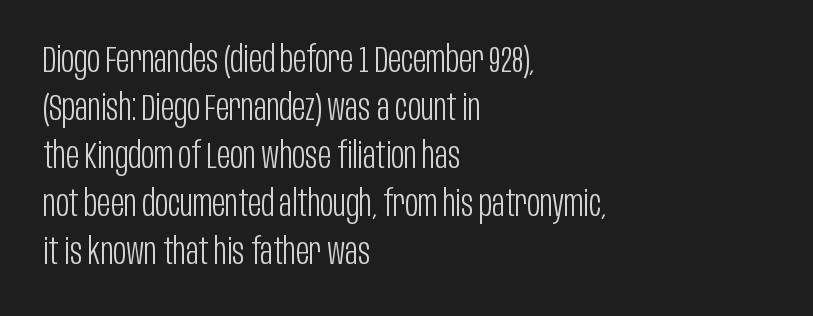
Q: Is the text bold? A: No.
Q: Is the text italic (slanted)? A: No, it is upright.
Q: Is the typeface a serif or a sans-serif typeface? A: Sans-serif.
Q: Is the text underlined? A: No.
Q: How is the paragraph aligned? A: Left-aligned.
Q: Is the spacing between letters normal or unusually wide? A: Normal.
Q: Is the spacing between lines tight, normal or loose? A: Normal.
Q: Width (condensed, normal, or wide)? A: Condensed.
Q: Stroke contrast? A: Low.
Q: x-height? A: Large.
Q: Monospaced? A: No.
